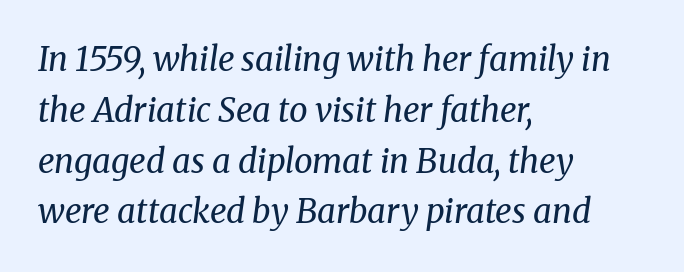
The image shows 33 px regular-weight serif type, italic (leaning right); set left-aligned, normal line spacing (1.54x), normal letter spacing, not underlined; medium stroke contrast and a medium x-height.
